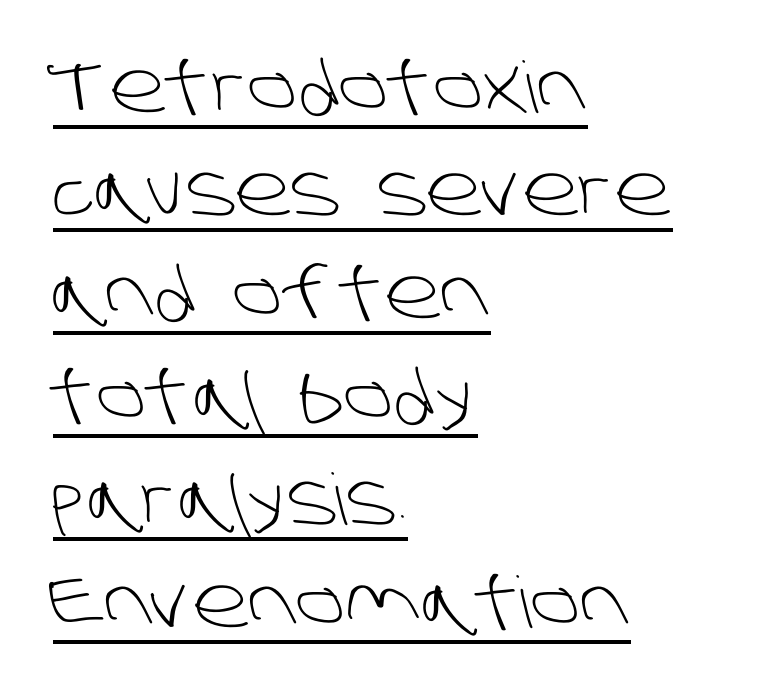
The image shows 71 px light sans-serif type; set left-aligned, normal line spacing (1.45x), normal letter spacing, underlined; low stroke contrast and a large x-height.
